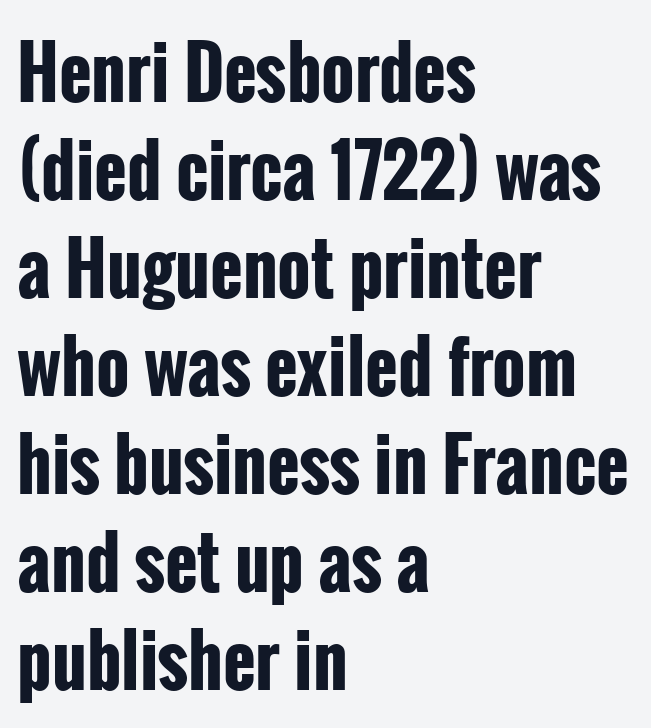
Rendered with straight, roman letterforms. Compared with an ordinary text face, these strokes are far heavier — a full bold. Is this a fixed-width face? No — the glyphs have proportional, varying widths. Notice how the passage keeps a crisp vertical edge on the left only. Whoever set this chose a conventional vertical rhythm.
